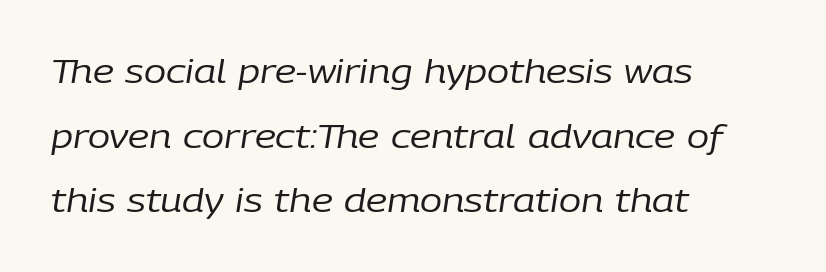
Q: Is the text bold? A: No.
Q: Is the text italic (slanted)? A: Yes, it leans right by about 9 degrees.
Q: Is the text underlined? A: No.
Q: How is the paragraph aligned? A: Left-aligned.
Q: Is the spacing between letters normal or unusually wide? A: Normal.
Q: Is the spacing between lines tight, normal or loose? A: Loose.
Q: Width (condensed, normal, or wide)? A: Normal.
Q: Stroke contrast? A: Low.
Q: x-height? A: Medium.
Q: Monospaced? A: No.
